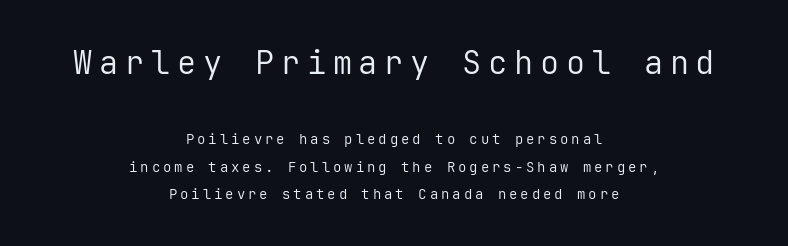
The image shows 32 px regular-weight sans-serif type, upright, monospaced; set centered, loose line spacing (1.96x), unusually wide letter spacing (+0.21 em), not underlined; the first (top) block is 2.29x larger; low stroke contrast and a medium x-height.
